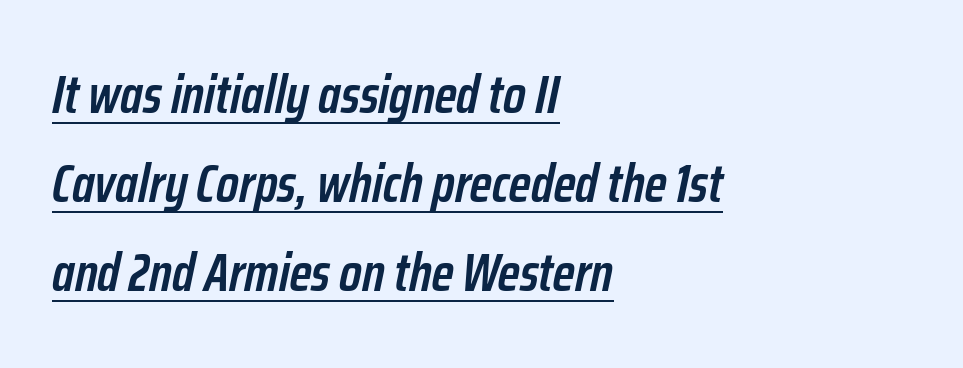
{"italic": "yes", "lean": "right", "slant_degrees": 12, "bold": "semi", "weight": "semibold", "width": "condensed", "stroke_contrast": "low", "x_height": "medium", "monospaced": "no", "underline": "yes", "align": "left", "line_spacing": "normal", "line_spacing_ratio": 1.68, "letter_spacing": "normal", "letter_spacing_em": 0.0, "glyph_px": 53}
